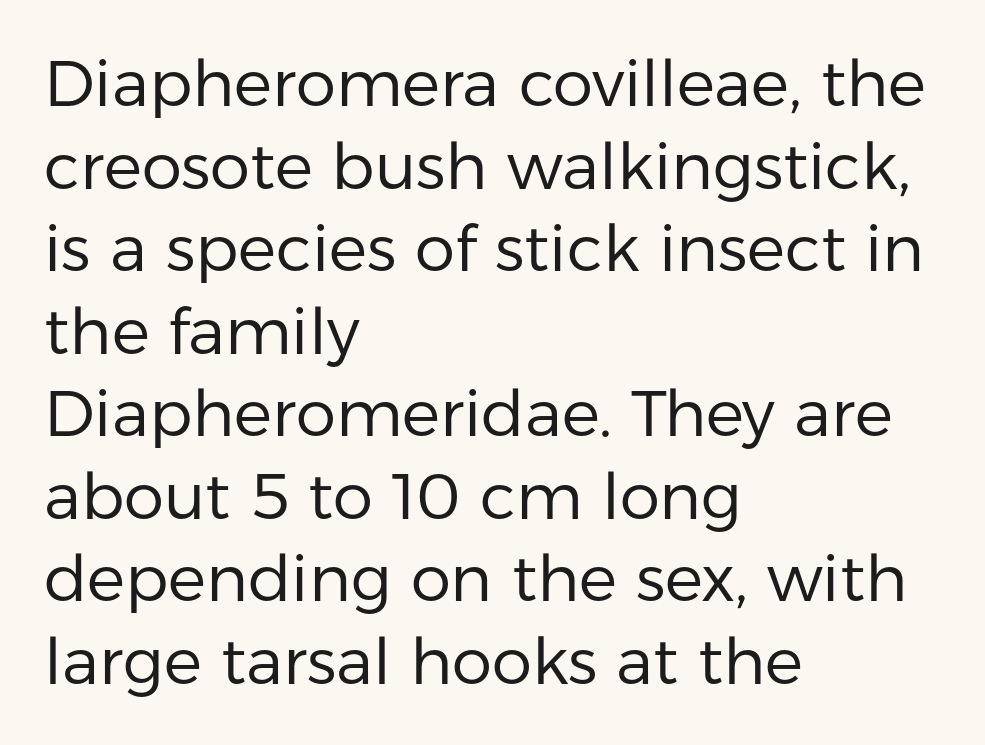
The image shows 64 px regular-weight sans-serif type, upright; set left-aligned, normal line spacing (1.29x), normal letter spacing, not underlined; low stroke contrast and a medium x-height.
